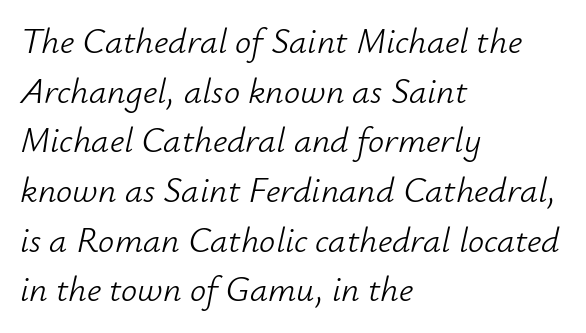
{"italic": "yes", "lean": "right", "slant_degrees": 12, "bold": "no", "weight": "light", "width": "normal", "stroke_contrast": "low", "x_height": "small", "monospaced": "no", "underline": "no", "align": "left", "line_spacing": "normal", "line_spacing_ratio": 1.38, "letter_spacing": "normal", "letter_spacing_em": 0.0, "glyph_px": 36}
